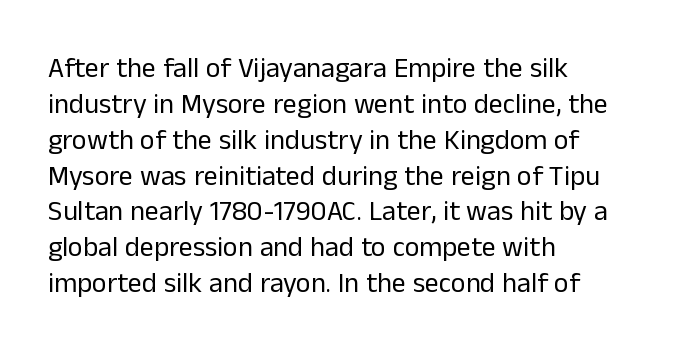
Looks like regular typesetting: each glyph gets only the width it needs. Compared with a typical body face, this is equally light or lighter still. Regarding leading, the lines here are spaced in the standard way. Short and long lines alike share a common starting point at left. Regarding serifs, this sample does without them.
